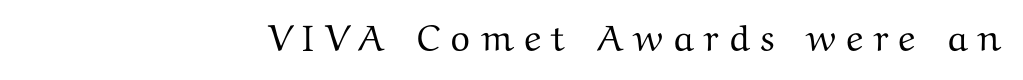
Q: Is the text italic (slanted)? A: No, it is upright.
Q: Is the typeface a serif or a sans-serif typeface? A: Serif.
Q: Is the text underlined? A: No.
Q: How is the paragraph aligned? A: Right-aligned.
Q: Is the spacing between letters normal or unusually wide? A: Unusually wide.
Q: Width (condensed, normal, or wide)? A: Wide.
Q: Stroke contrast? A: Medium.
Q: x-height? A: Medium.
Q: Monospaced? A: No.
